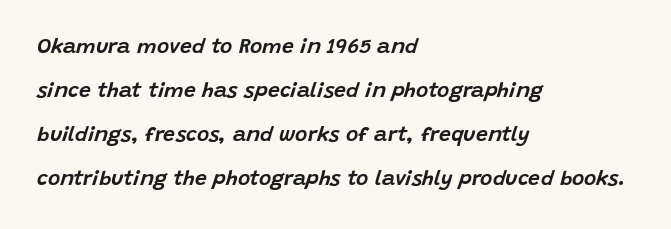
In terms of letterspacing, this is plain default setting. Honestly, the rows look like they've been pulled way apart. If you drew a line through each stem, it would be angled. A classic flush-left, rag-right setting is used for this passage.
